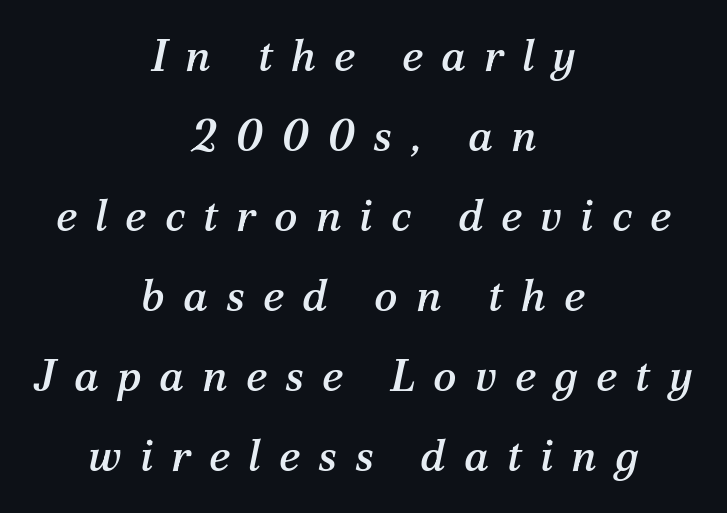
{"serif": "yes", "italic": "yes", "lean": "right", "slant_degrees": 12, "width": "normal", "stroke_contrast": "medium", "x_height": "medium", "monospaced": "no", "underline": "no", "align": "center", "line_spacing_ratio": 1.82, "letter_spacing": "wide", "letter_spacing_em": 0.41, "glyph_px": 44}
